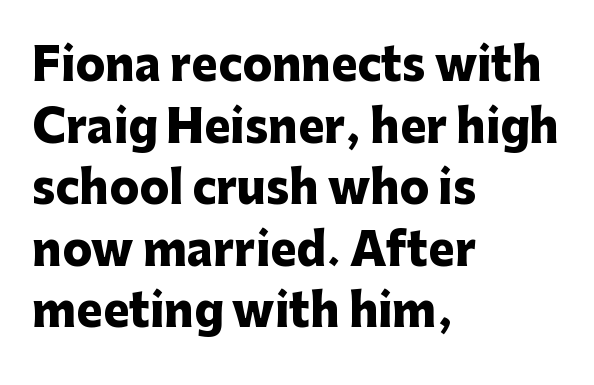
Nope, no serifs anywhere on these letters. This block has exactly the height ordinary leading produces. It's the straight-up-and-down kind of type. Weight check: bold — yes, fully. Looks like regular typesetting: each glyph gets only the width it needs.
